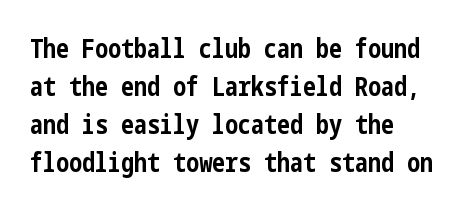
Q: Is the text bold? A: Yes.
Q: Is the text italic (slanted)? A: No, it is upright.
Q: Is the text underlined? A: No.
Q: How is the paragraph aligned? A: Left-aligned.
Q: Is the spacing between letters normal or unusually wide? A: Normal.
Q: Is the spacing between lines tight, normal or loose? A: Normal.
